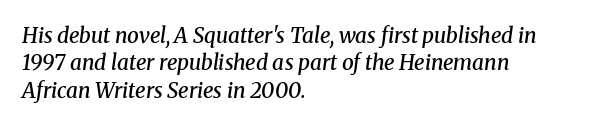
Q: Is the text bold? A: Semi-bold.
Q: Is the text italic (slanted)? A: Yes, it leans right by about 8 degrees.
Q: Is the text underlined? A: No.
Q: How is the paragraph aligned? A: Left-aligned.
Q: Is the spacing between letters normal or unusually wide? A: Normal.
Q: Is the spacing between lines tight, normal or loose? A: Normal.
